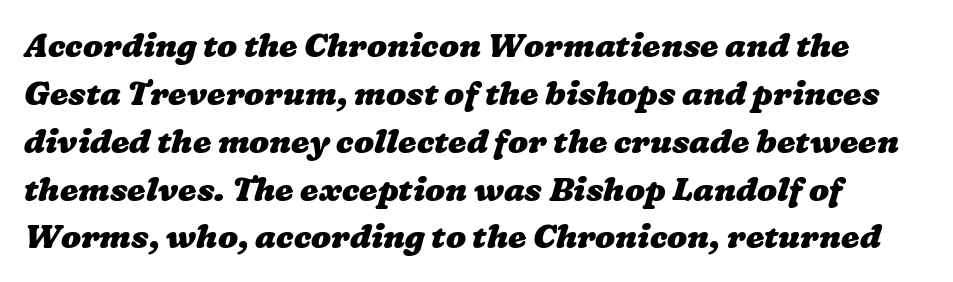
The image shows 33 px heavy, wide type; set normal line spacing (1.45x), normal letter spacing, not underlined; low stroke contrast and a medium x-height.
